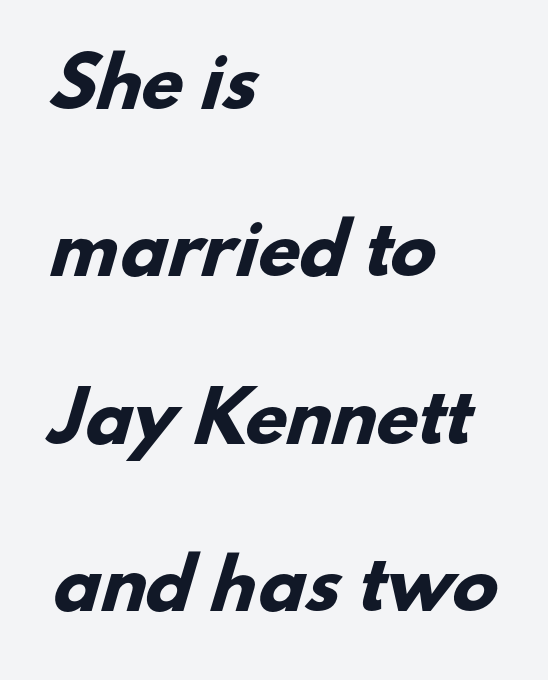
The face used here is a sans, in the tradition of grotesques and geometrics. Successive baselines arrive slowly, with a big drop between each. Look at the tracking — it's just the regular setting, nothing added. You could not count columns in this text — the font is proportionally spaced. Bare-footed words on every line. Reading down the block, your eye returns to a fixed left position each line.
